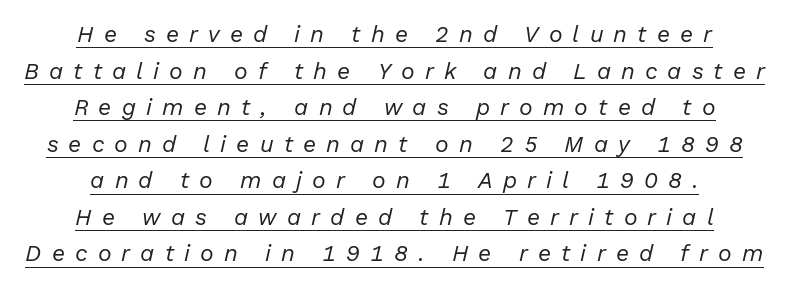
Q: Is the text bold? A: No.
Q: Is the text italic (slanted)? A: Yes, it leans right by about 13 degrees.
Q: Is the text underlined? A: Yes.
Q: How is the paragraph aligned? A: Centered.
Q: Is the spacing between letters normal or unusually wide? A: Unusually wide.
Q: Is the spacing between lines tight, normal or loose? A: Normal.
